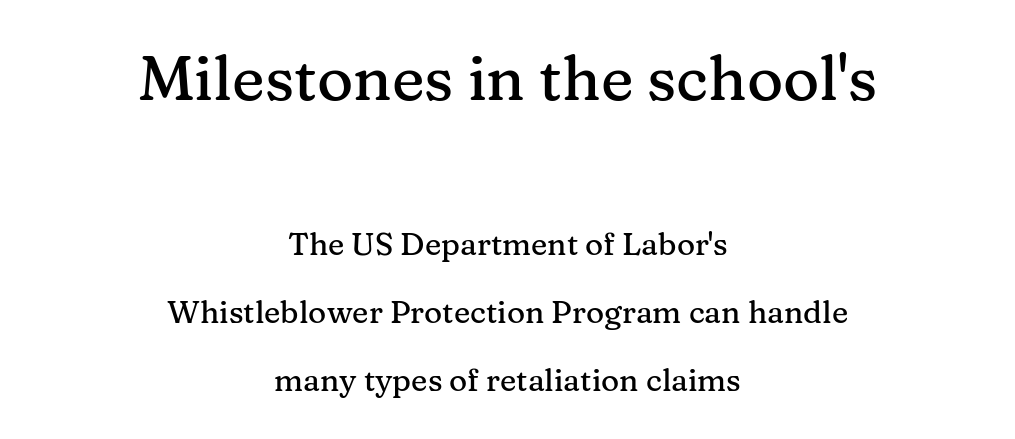
{"serif": "yes", "italic": "no", "width": "normal", "stroke_contrast": "medium", "x_height": "medium", "monospaced": "no", "underline": "no", "align": "center", "line_spacing": "loose", "line_spacing_ratio": 2.19, "letter_spacing": "normal", "letter_spacing_em": 0.0, "larger_block": "first", "size_ratio": 2.0, "glyph_px": 62}
